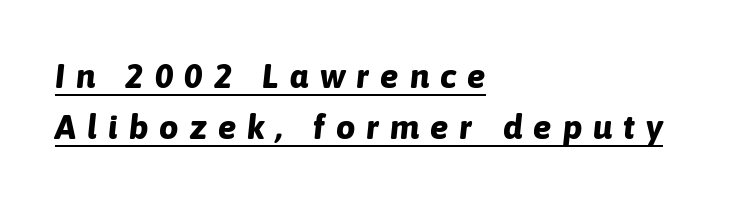
Q: Is the text bold? A: Yes.
Q: Is the text italic (slanted)? A: Yes, it leans right by about 6 degrees.
Q: Is the text underlined? A: Yes.
Q: How is the paragraph aligned? A: Left-aligned.
Q: Is the spacing between letters normal or unusually wide? A: Unusually wide.
Q: Is the spacing between lines tight, normal or loose? A: Normal.
Q: Width (condensed, normal, or wide)? A: Normal.
Q: Stroke contrast? A: Low.
Q: x-height? A: Medium.
Q: Monospaced? A: No.
